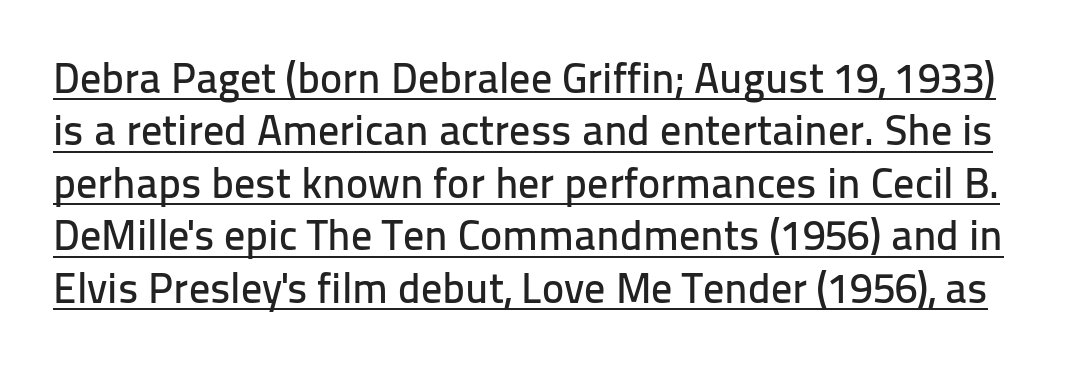
Q: Is the text italic (slanted)? A: No, it is upright.
Q: Is the typeface a serif or a sans-serif typeface? A: Sans-serif.
Q: Is the text underlined? A: Yes.
Q: Is the spacing between letters normal or unusually wide? A: Normal.
Q: Is the spacing between lines tight, normal or loose? A: Normal.
Q: Width (condensed, normal, or wide)? A: Normal.
Q: Stroke contrast? A: Low.
Q: x-height? A: Medium.
Q: Monospaced? A: No.
